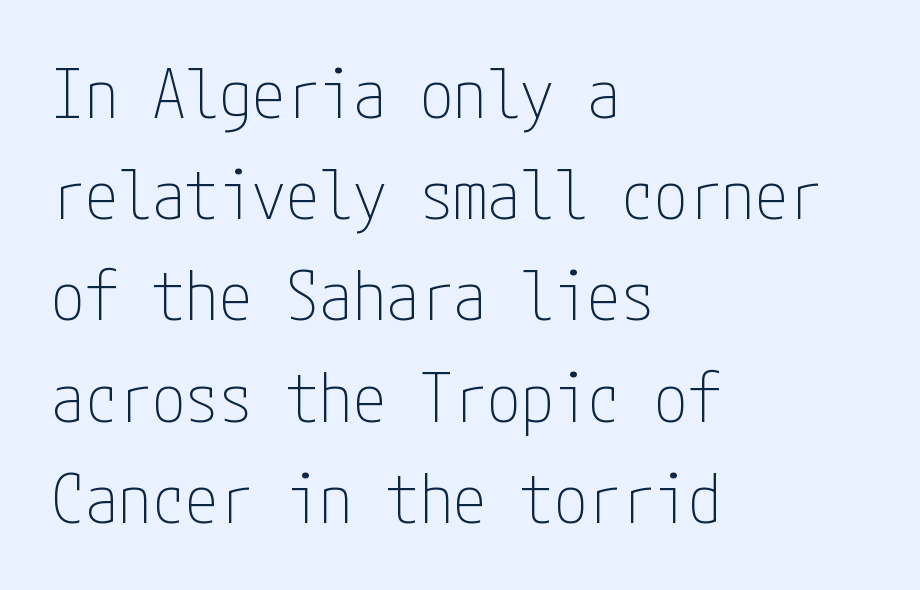
Q: Is the text bold? A: No.
Q: Is the text italic (slanted)? A: No, it is upright.
Q: Is the typeface a serif or a sans-serif typeface? A: Sans-serif.
Q: Is the text underlined? A: No.
Q: How is the paragraph aligned? A: Left-aligned.
Q: Is the spacing between letters normal or unusually wide? A: Normal.
Q: Is the spacing between lines tight, normal or loose? A: Normal.
Q: Width (condensed, normal, or wide)? A: Condensed.
Q: Stroke contrast? A: Low.
Q: x-height? A: Medium.
